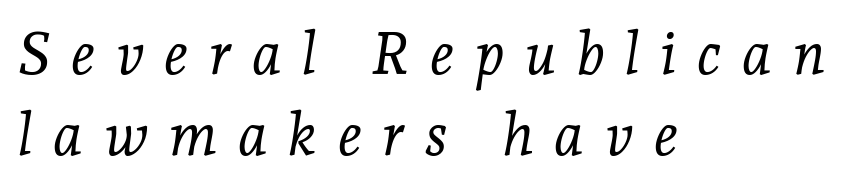
What kind of face is this? One with serifs. This rendering widens character spacing well past its baseline value. This rendering uses left alignment, leaving the right contour irregular. Slanted lettering throughout.
